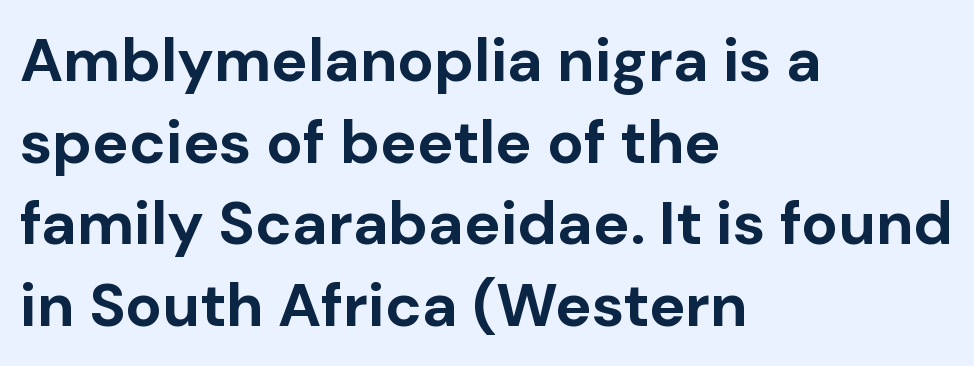
Proportional: the letters do not fall into vertical columns. Posture: straight, roman, zero tilt. The strokes are fattened all the way to bold. Teacher's note: observe the even left margin — that is flush-left alignment.
